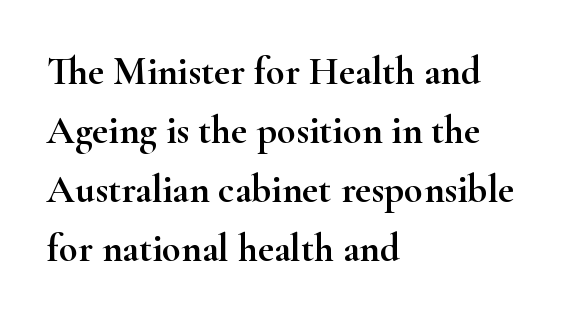
{"serif": "yes", "italic": "no", "width": "wide", "stroke_contrast": "high", "x_height": "small", "monospaced": "no", "underline": "no", "align": "left", "line_spacing": "normal", "line_spacing_ratio": 1.51, "letter_spacing": "normal", "letter_spacing_em": 0.0, "glyph_px": 39}
